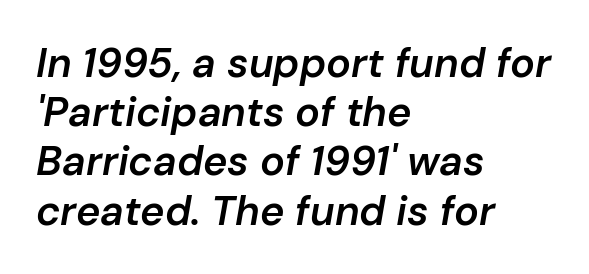
The image shows 41 px semibold type, italic (leaning right); set left-aligned, line spacing 1.2x, normal letter spacing, not underlined; low stroke contrast and a medium x-height.
